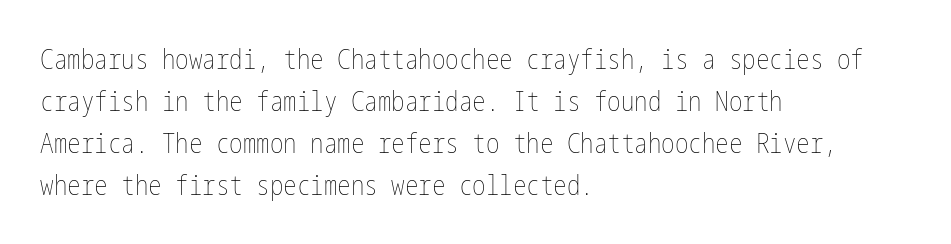
Q: Is the text bold? A: No.
Q: Is the text italic (slanted)? A: No, it is upright.
Q: Is the text underlined? A: No.
Q: How is the paragraph aligned? A: Left-aligned.
Q: Is the spacing between letters normal or unusually wide? A: Normal.
Q: Is the spacing between lines tight, normal or loose? A: Normal.
